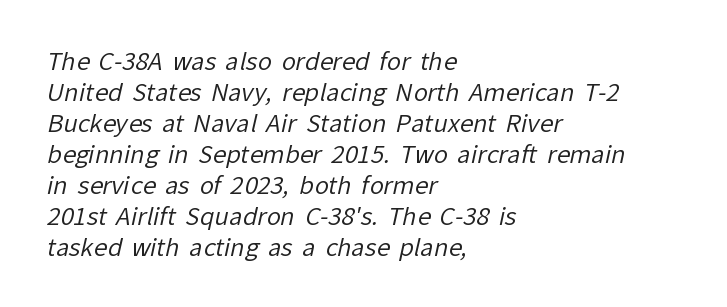
Descenders hang freely into open space. Weight: regular or lighter. One glance says typical: line gaps are just what's usual. You could call the tracking neutral — neither tight nor loose. If you drew a ruler down the left edge, every line would touch it.
